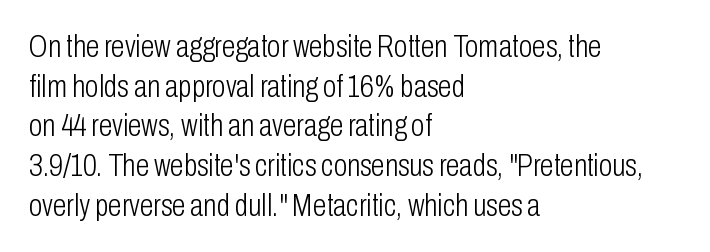
These lines keep a tight, regular rhythm from letter to letter. Compared with a centered layout, this one pins lines to the left instead. Is the stroke heavy? The answer is a plain regular-or-lighter. Notice how the stems are strictly vertical — no italics here. Think of a printed novel: that variable character pitch is what you see here.
